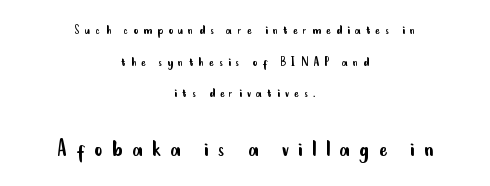
The image shows 25 px text type, upright; set centered, loose line spacing (2.26x), unusually wide letter spacing (+0.37 em), not underlined; the second (bottom) block is 1.79x larger.
